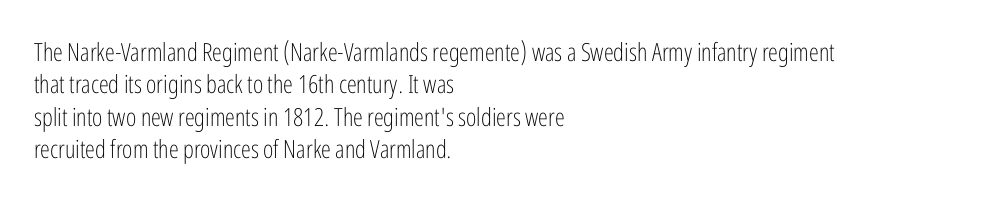
{"italic": "no", "bold": "no", "underline": "no", "align": "left", "line_spacing": "normal", "line_spacing_ratio": 1.3, "letter_spacing": "normal", "letter_spacing_em": 0.0, "glyph_px": 25}
